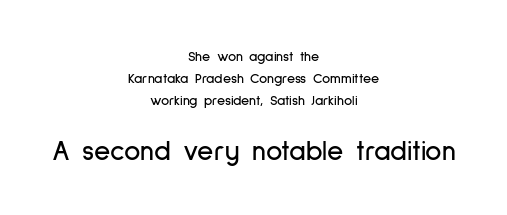
{"serif": "no", "italic": "no", "width": "condensed", "stroke_contrast": "low", "x_height": "medium", "monospaced": "no", "underline": "no", "align": "center", "line_spacing": "normal", "line_spacing_ratio": 1.56, "letter_spacing": "normal", "letter_spacing_em": 0.0, "larger_block": "second", "size_ratio": 2.0, "glyph_px": 28}
